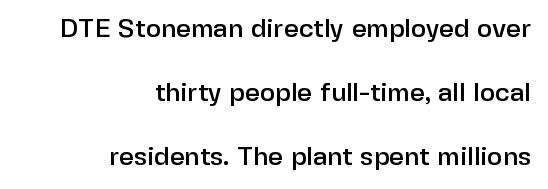
{"italic": "no", "underline": "no", "align": "right", "line_spacing": "loose", "line_spacing_ratio": 2.47, "letter_spacing": "normal", "letter_spacing_em": 0.0, "glyph_px": 26}
